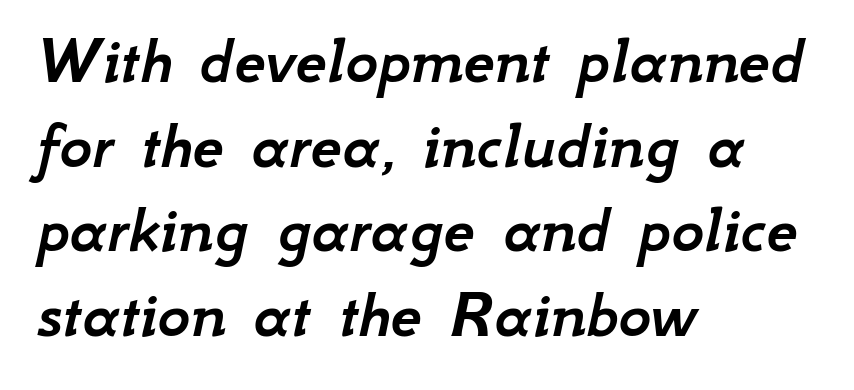
The passage shown is not underscored anywhere. The face used here is proportionally spaced, like ordinary book or web type. Nothing unusual about the tracking: characters are spaced as the font intends. The axis of the letterforms is tilted away from vertical. Typeset ragged right — the left edge is the straight one.
